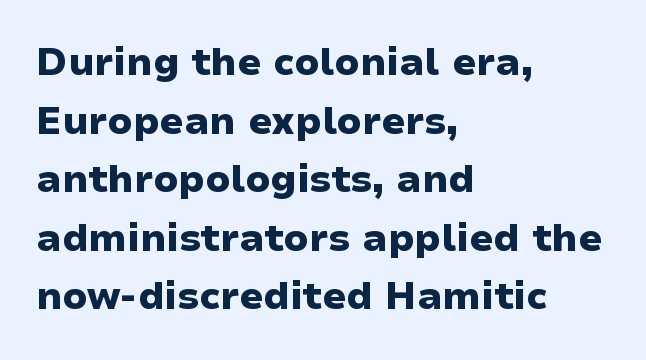
{"serif": "no", "italic": "no", "bold": "yes", "weight": "heavy", "width": "wide", "stroke_contrast": "low", "x_height": "medium", "monospaced": "no", "underline": "no", "align": "left", "line_spacing": "normal", "line_spacing_ratio": 1.54, "letter_spacing": "normal", "letter_spacing_em": 0.0, "glyph_px": 38}
